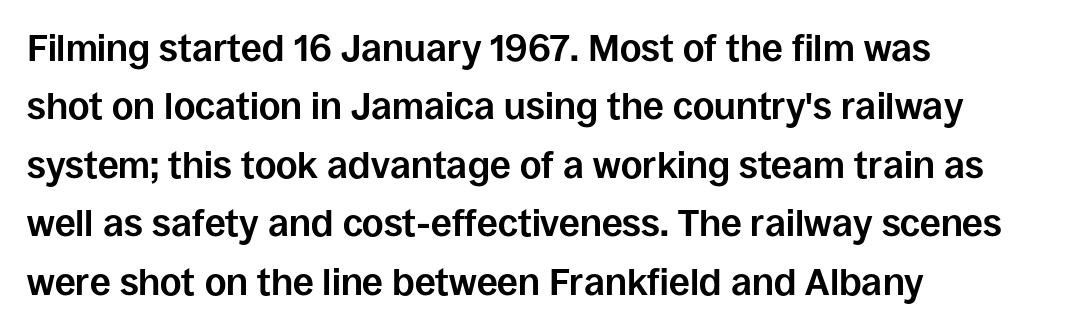
{"serif": "no", "italic": "no", "bold": "yes", "weight": "bold", "width": "normal", "stroke_contrast": "low", "x_height": "large", "monospaced": "no", "underline": "no", "align": "left", "line_spacing": "normal", "line_spacing_ratio": 1.58, "letter_spacing": "normal", "letter_spacing_em": 0.0, "glyph_px": 37}
